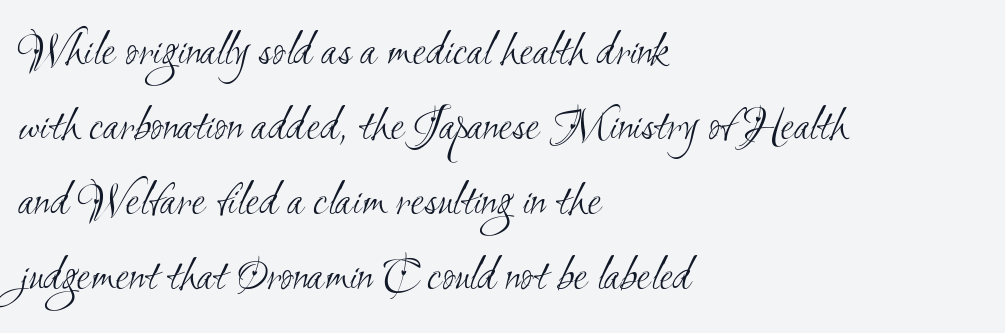
The image shows 50 px light, condensed sans-serif type; set left-aligned, normal line spacing (1.5x), normal letter spacing, not underlined; medium stroke contrast and a small x-height.
